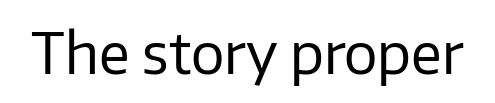
Check where the strokes stop: nothing finishes them off — pure sans. The rendering keeps characters at their native spacing. Lines of text with bare space underneath. No extra ink here — the face is not bold. You could not count columns in this text — the font is proportionally spaced. The axis of the letterforms is exactly vertical.
